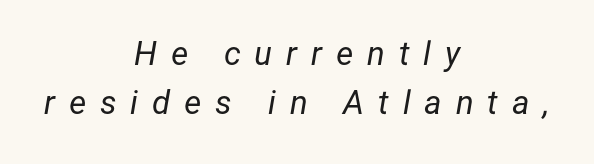
The image shows 33 px regular-weight type, italic (leaning right); set centered, normal line spacing (1.49x), unusually wide letter spacing (+0.42 em), not underlined; low stroke contrast and a medium x-height.
